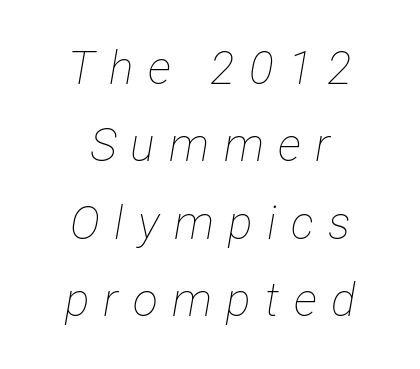
The image shows 46 px thin, condensed type, italic (leaning right); set centered, normal line spacing (1.68x), unusually wide letter spacing (+0.31 em), not underlined; low stroke contrast and a medium x-height.
